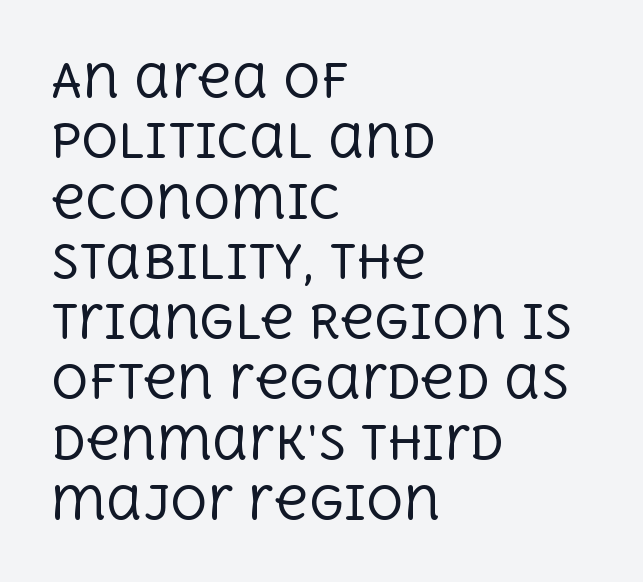
Q: Is the text bold? A: No.
Q: Is the text italic (slanted)? A: No, it is upright.
Q: Is the typeface a serif or a sans-serif typeface? A: Serif.
Q: Is the text underlined? A: No.
Q: How is the paragraph aligned? A: Left-aligned.
Q: Is the spacing between letters normal or unusually wide? A: Normal.
Q: Is the spacing between lines tight, normal or loose? A: Normal.
Q: Width (condensed, normal, or wide)? A: Normal.
Q: x-height? A: Large.
Q: Monospaced? A: No.
